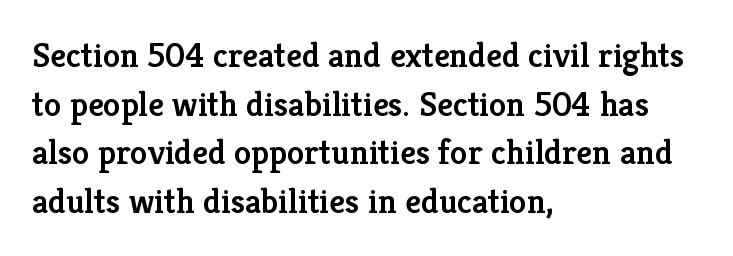
The image shows 35 px semibold serif type, upright; set left-aligned, normal line spacing (1.39x), normal letter spacing, not underlined; low stroke contrast and a medium x-height.
